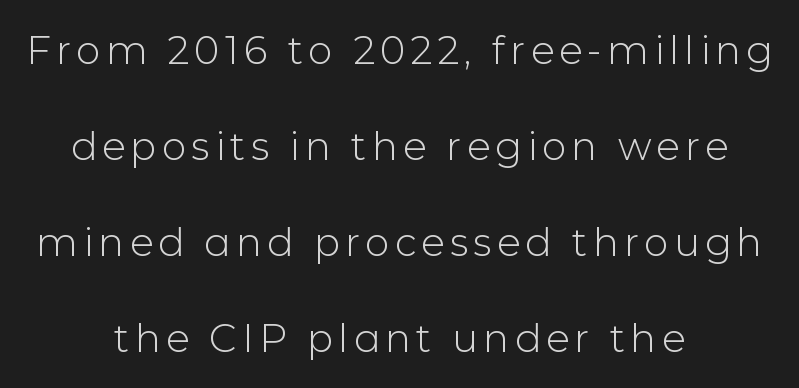
The image shows 39 px light sans-serif type, upright; set centered, loose line spacing (2.46x), not underlined; low stroke contrast and a medium x-height.
